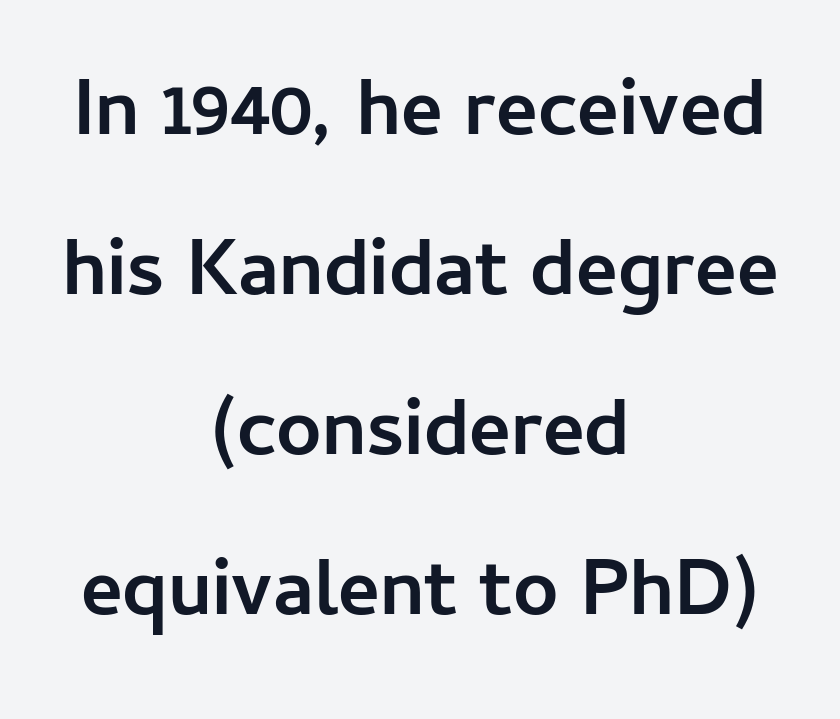
{"serif": "no", "italic": "no", "bold": "yes", "weight": "semibold", "width": "normal", "stroke_contrast": "low", "x_height": "medium", "monospaced": "no", "underline": "no", "align": "center", "line_spacing": "loose", "line_spacing_ratio": 2.0, "letter_spacing": "normal", "letter_spacing_em": 0.0, "glyph_px": 80}
